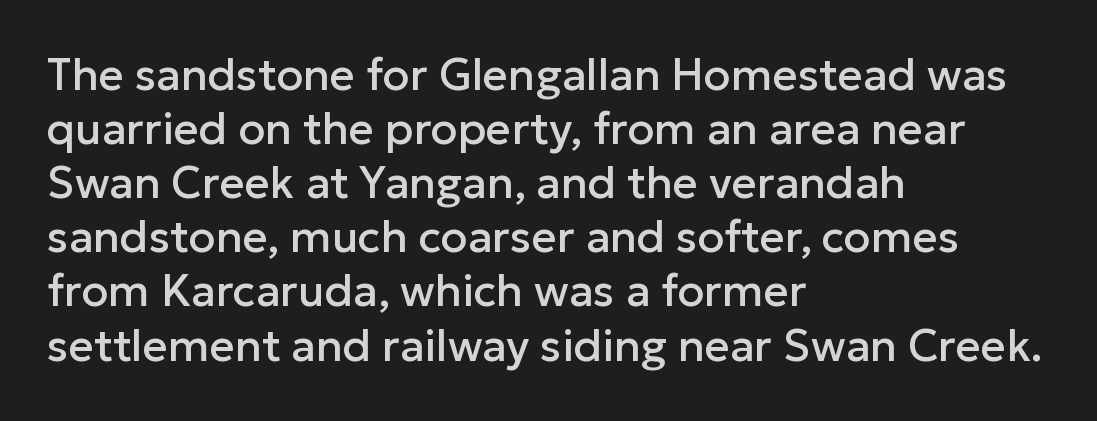
Q: Is the text italic (slanted)? A: No, it is upright.
Q: Is the typeface a serif or a sans-serif typeface? A: Sans-serif.
Q: Is the text underlined? A: No.
Q: How is the paragraph aligned? A: Left-aligned.
Q: Is the spacing between letters normal or unusually wide? A: Normal.
Q: Width (condensed, normal, or wide)? A: Normal.
Q: Stroke contrast? A: Low.
Q: x-height? A: Medium.
Q: Monospaced? A: No.
